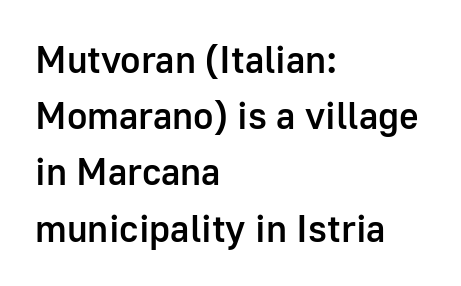
{"serif": "no", "italic": "no", "bold": "semi", "weight": "semibold", "width": "normal", "stroke_contrast": "low", "x_height": "medium", "monospaced": "no", "underline": "no", "align": "left", "line_spacing": "normal", "line_spacing_ratio": 1.48, "letter_spacing": "normal", "letter_spacing_em": 0.0, "glyph_px": 38}
